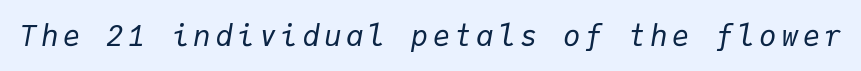
Q: Is the text bold? A: No.
Q: Is the text italic (slanted)? A: Yes, it leans right by about 9 degrees.
Q: Is the text underlined? A: No.
Q: Width (condensed, normal, or wide)? A: Normal.
Q: Stroke contrast? A: Low.
Q: x-height? A: Medium.
Q: Monospaced? A: Yes.
